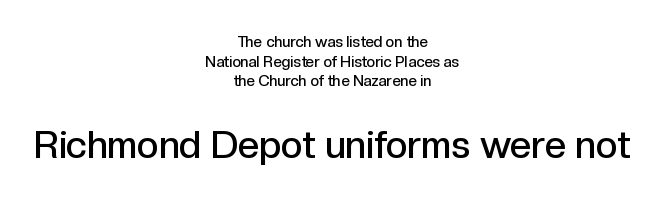
{"serif": "no", "italic": "no", "bold": "semi", "weight": "semibold", "width": "normal", "x_height": "medium", "monospaced": "no", "underline": "no", "align": "center", "line_spacing": "normal", "line_spacing_ratio": 1.31, "letter_spacing": "normal", "letter_spacing_em": 0.0, "larger_block": "second", "size_ratio": 2.53, "glyph_px": 38}
